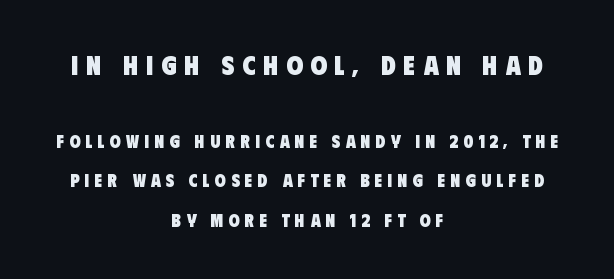
The image shows 27 px bold type; set centered, loose line spacing (2.22x), unusually wide letter spacing (+0.29 em), not underlined; the first (top) block is 1.5x larger.
